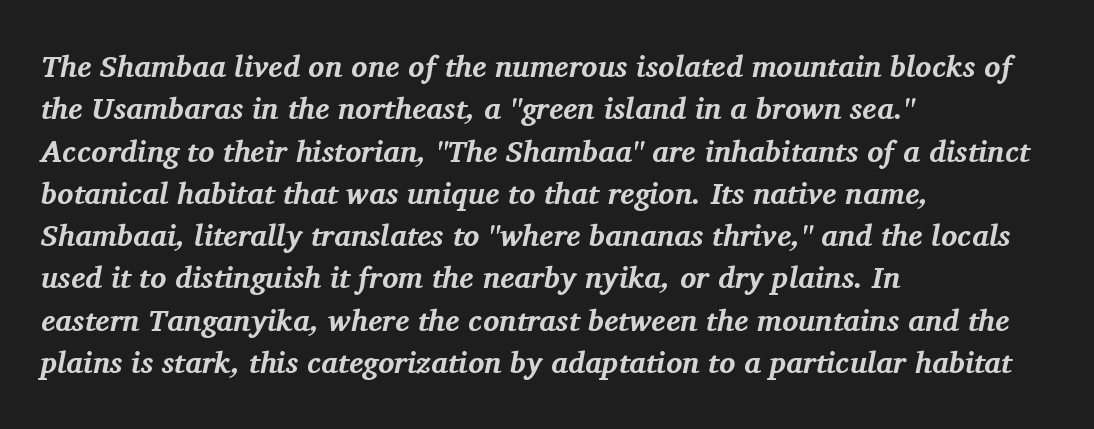
Is there much room between lines? A standard amount, neither cramped nor airy. The face used here is rendered with its standard letterfit. Tall strokes in this sample are angled rather than plumb. As a designer I'd log this as weight 700, bold. The compositor pushed each line to the left boundary.
